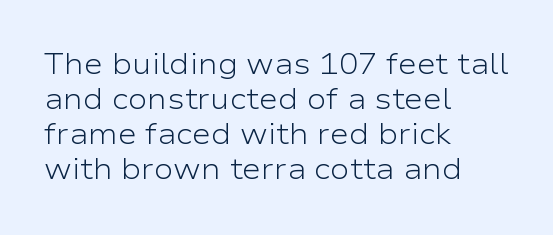
The image shows 29 px light, wide sans-serif type, upright; set left-aligned, line spacing 1.21x, normal letter spacing, not underlined; low stroke contrast and a medium x-height.
